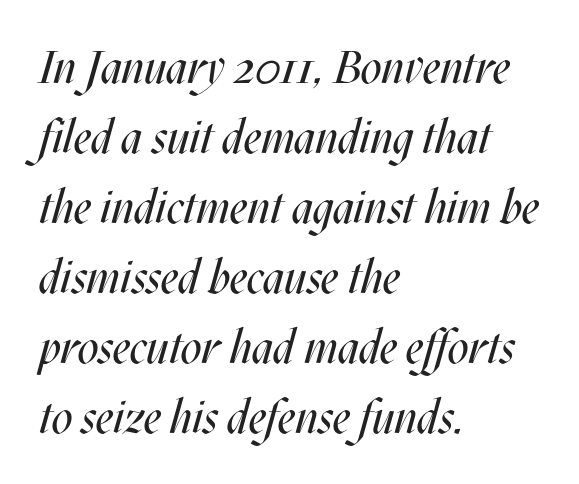
The image shows 46 px regular-weight, condensed type, italic (leaning right); set left-aligned, normal line spacing (1.52x), normal letter spacing, not underlined; medium stroke contrast and a large x-height.
